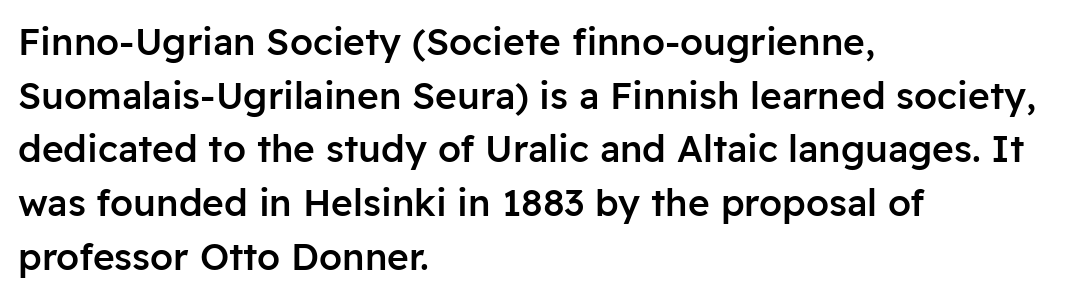
Grotesque or geometric, the face here clearly has no serifs. Tall strokes in this sample are plumb rather than angled. The passage shown is typed in a proportional face where columns would drift. Compared with a centered layout, this one pins lines to the left instead. These words are printed semibold, heavier than regular yet not bold. If you measured baseline to baseline, you'd find a middling distance.
